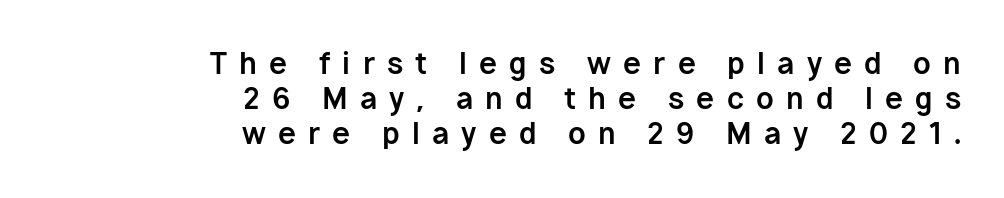
The image shows 29 px bold sans-serif type, upright; set right-aligned, line spacing 1.21x, unusually wide letter spacing (+0.42 em), not underlined; low stroke contrast and a medium x-height.
